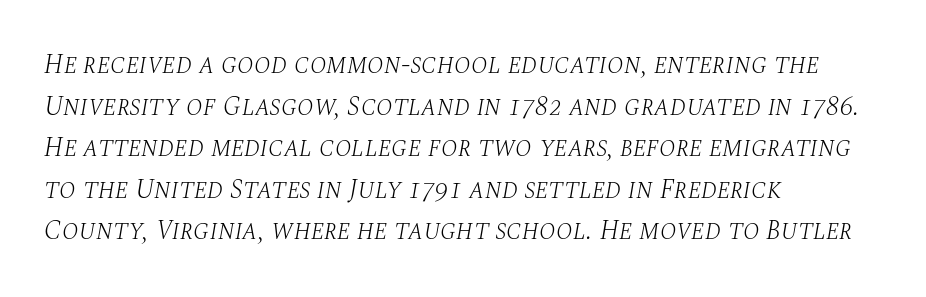
{"italic": "yes", "lean": "right", "slant_degrees": 10, "bold": "no", "underline": "no", "align": "left", "line_spacing": "normal", "line_spacing_ratio": 1.54, "letter_spacing": "normal", "letter_spacing_em": 0.0, "glyph_px": 27}
